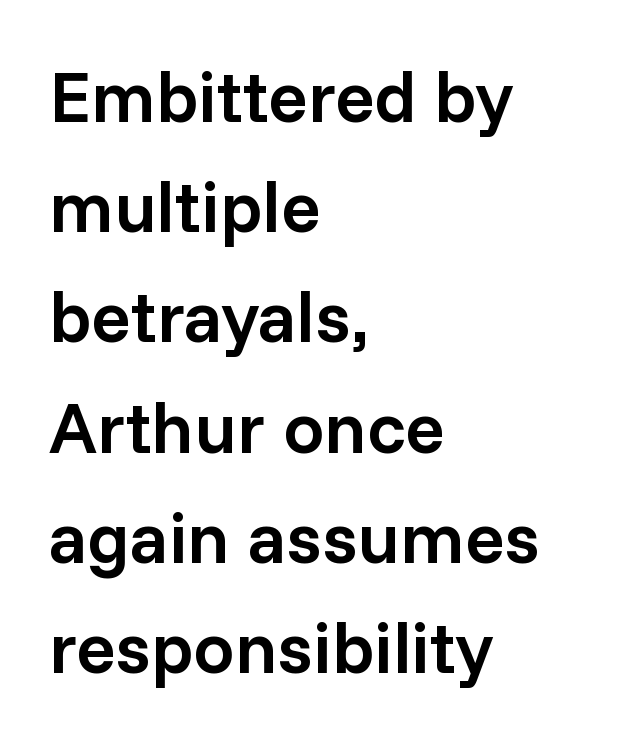
The image shows 73 px semibold sans-serif type, upright; set left-aligned, normal line spacing (1.51x), normal letter spacing, not underlined; low stroke contrast and a medium x-height.
